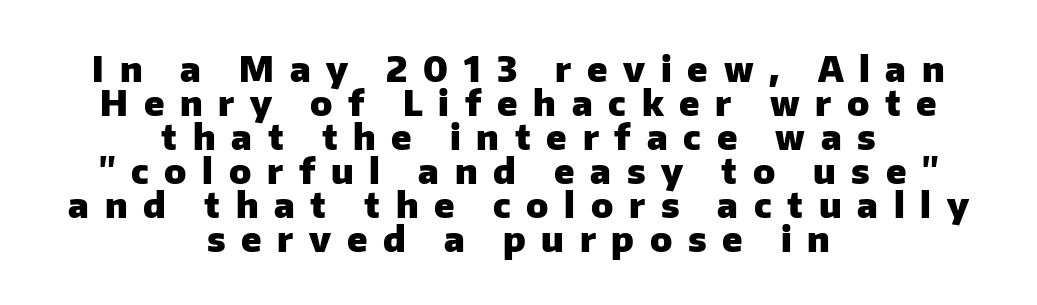
Is there much room between lines? No — they nearly touch. Does the type have serifs? No, each stem ends abruptly. Quick note: underline off. The axis of the letterforms is exactly vertical. Spacing between characters has been opened up far beyond the box default.
